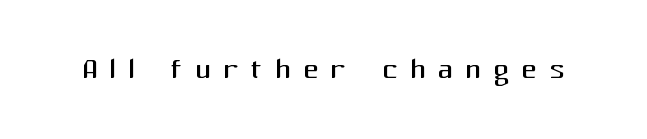
Q: Is the text bold? A: No.
Q: Is the text italic (slanted)? A: No, it is upright.
Q: Is the typeface a serif or a sans-serif typeface? A: Sans-serif.
Q: Is the text underlined? A: No.
Q: Is the spacing between letters normal or unusually wide? A: Unusually wide.
Q: Width (condensed, normal, or wide)? A: Normal.
Q: Stroke contrast? A: Medium.
Q: x-height? A: Medium.
Q: Monospaced? A: No.
